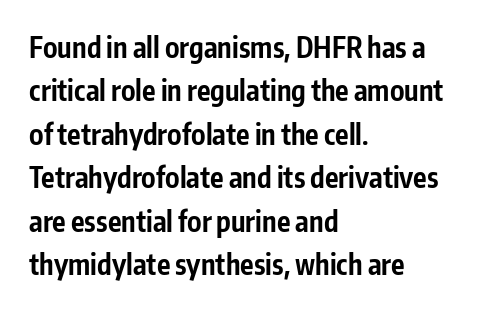
The image shows 28 px bold, condensed sans-serif type, upright; set left-aligned, normal line spacing (1.55x), normal letter spacing, not underlined; low stroke contrast and a medium x-height.
